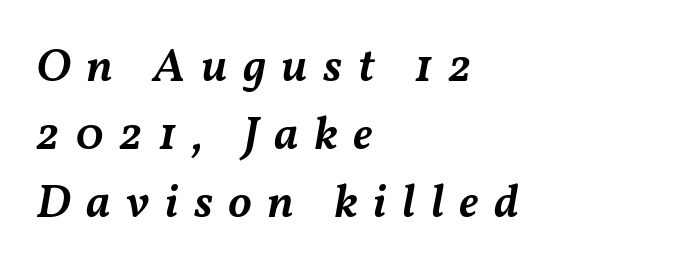
Q: Is the text bold? A: Semi-bold.
Q: Is the text italic (slanted)? A: Yes, it leans right by about 11 degrees.
Q: Is the text underlined? A: No.
Q: How is the paragraph aligned? A: Left-aligned.
Q: Is the spacing between letters normal or unusually wide? A: Unusually wide.
Q: Is the spacing between lines tight, normal or loose? A: Normal.
Q: Width (condensed, normal, or wide)? A: Normal.
Q: Stroke contrast? A: Medium.
Q: x-height? A: Medium.
Q: Monospaced? A: No.
